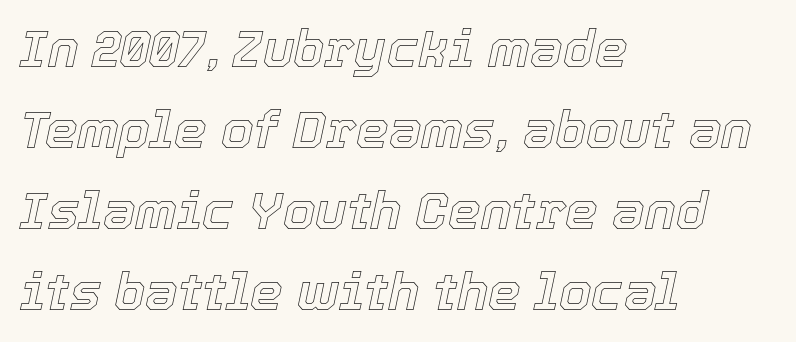
There's an unmistakable incline to the writing here. Type without underlining. Is there much room between lines? A standard amount, neither cramped nor airy. Honestly, the letter spacing is just normal — you wouldn't notice it.
